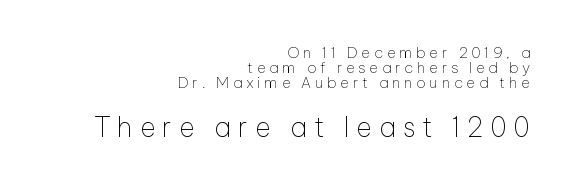
The image shows 27 px text type, upright; set right-aligned, tight line spacing (1.01x), unusually wide letter spacing (+0.25 em), not underlined; the second (bottom) block is 1.8x larger.
